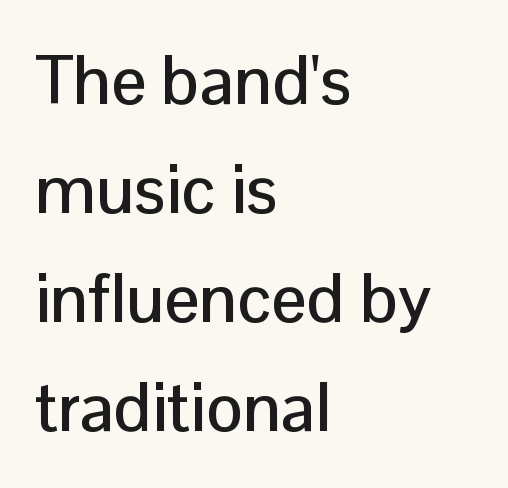
Q: Is the text italic (slanted)? A: No, it is upright.
Q: Is the typeface a serif or a sans-serif typeface? A: Sans-serif.
Q: Is the text underlined? A: No.
Q: How is the paragraph aligned? A: Left-aligned.
Q: Is the spacing between letters normal or unusually wide? A: Normal.
Q: Is the spacing between lines tight, normal or loose? A: Normal.
Q: Width (condensed, normal, or wide)? A: Normal.
Q: Stroke contrast? A: Low.
Q: x-height? A: Medium.
Q: Monospaced? A: No.
